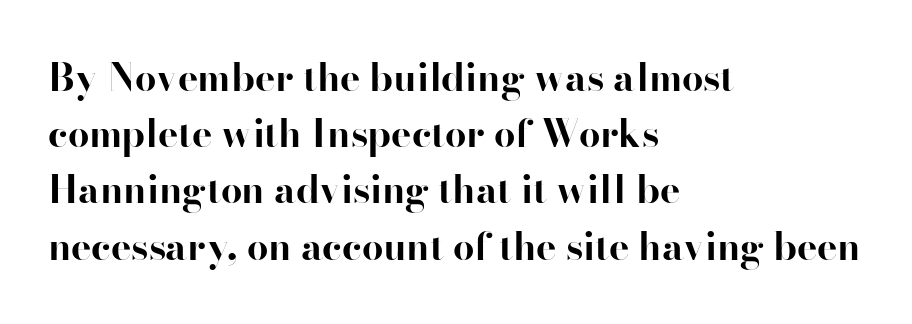
{"serif": "yes", "italic": "no", "bold": "yes", "weight": "bold", "width": "normal", "stroke_contrast": "high", "x_height": "small", "monospaced": "no", "underline": "no", "align": "left", "line_spacing": "normal", "line_spacing_ratio": 1.48, "letter_spacing": "normal", "letter_spacing_em": 0.0, "glyph_px": 38}
